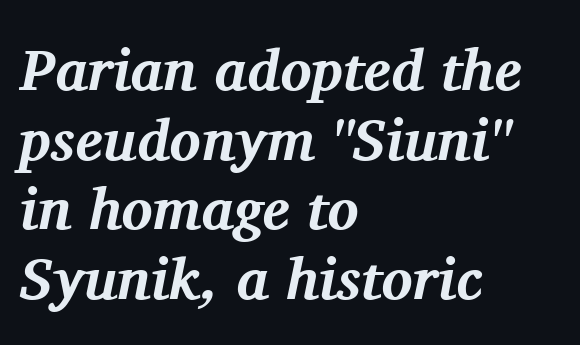
The image shows 58 px bold serif type, italic (leaning right); set left-aligned, line spacing 1.2x, normal letter spacing, not underlined; medium stroke contrast and a medium x-height.
